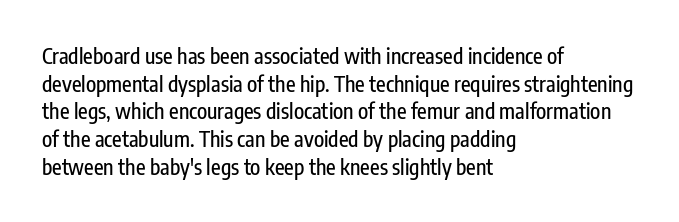
Q: Is the text italic (slanted)? A: No, it is upright.
Q: Is the text underlined? A: No.
Q: How is the paragraph aligned? A: Left-aligned.
Q: Is the spacing between letters normal or unusually wide? A: Normal.
Q: Is the spacing between lines tight, normal or loose? A: Normal.
